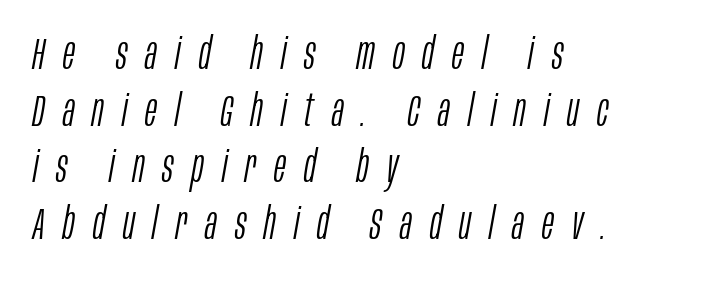
Q: Is the text bold? A: No.
Q: Is the text italic (slanted)? A: Yes, it leans right by about 10 degrees.
Q: Is the text underlined? A: No.
Q: How is the paragraph aligned? A: Left-aligned.
Q: Is the spacing between letters normal or unusually wide? A: Unusually wide.
Q: Is the spacing between lines tight, normal or loose? A: Normal.
Q: Width (condensed, normal, or wide)? A: Condensed.
Q: Stroke contrast? A: Low.
Q: x-height? A: Large.
Q: Monospaced? A: No.
